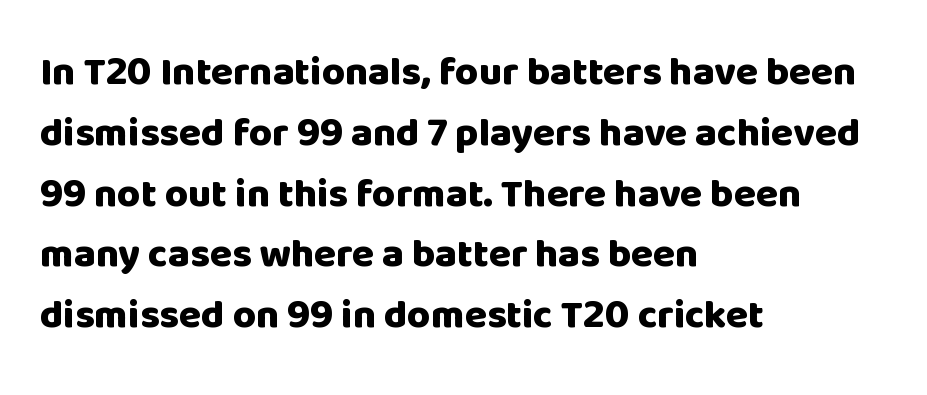
Q: Is the text bold? A: Yes.
Q: Is the text italic (slanted)? A: No, it is upright.
Q: Is the typeface a serif or a sans-serif typeface? A: Sans-serif.
Q: Is the text underlined? A: No.
Q: How is the paragraph aligned? A: Left-aligned.
Q: Is the spacing between letters normal or unusually wide? A: Normal.
Q: Is the spacing between lines tight, normal or loose? A: Normal.
Q: Width (condensed, normal, or wide)? A: Normal.
Q: Stroke contrast? A: Low.
Q: x-height? A: Large.
Q: Monospaced? A: No.
